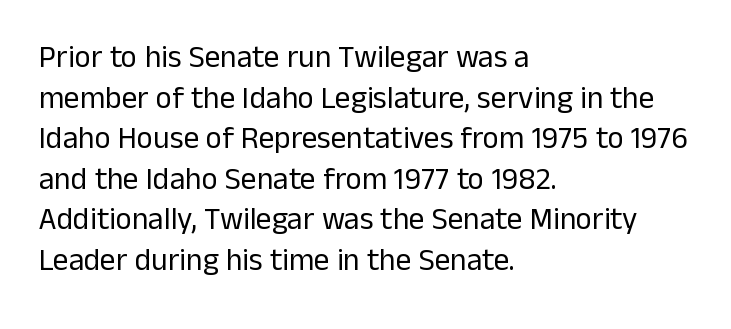
The image shows 31 px regular-weight sans-serif type, upright; set left-aligned, normal line spacing (1.31x), normal letter spacing, not underlined; low stroke contrast and a medium x-height.
